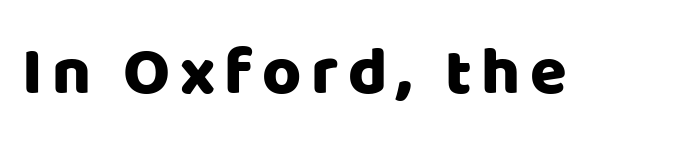
You can tell from the bare stems that sans-serif type was used. This rendering features lettering with no underline. Note the varied advance widths — an 'i' is clearly narrower than an 'm'. If you drew a line through each stem, it would be perfectly vertical.
